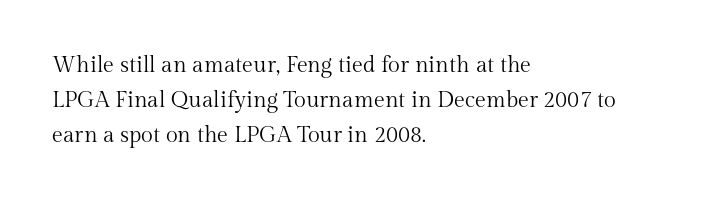
Q: Is the text bold? A: No.
Q: Is the text italic (slanted)? A: No, it is upright.
Q: Is the text underlined? A: No.
Q: How is the paragraph aligned? A: Left-aligned.
Q: Is the spacing between letters normal or unusually wide? A: Normal.
Q: Is the spacing between lines tight, normal or loose? A: Normal.
